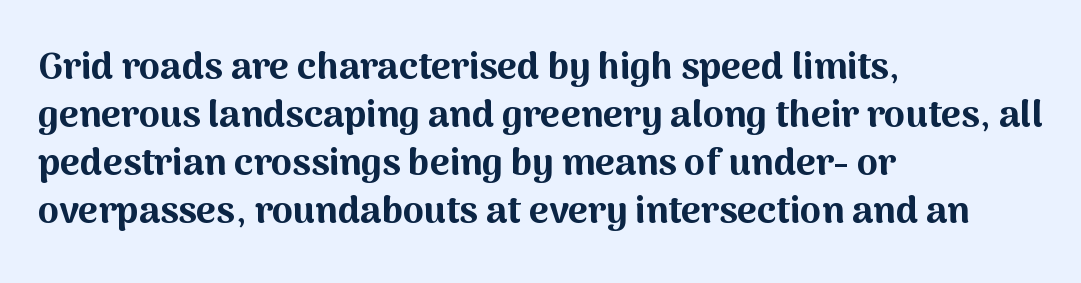
Does extra space separate the letters? No, they use regular spacing. The letters stand upright; this is a roman face. Looks like regular typesetting: each glyph gets only the width it needs. The glyphs are unaccompanied by any horizontal stroke below them. Font category for this specimen: sans-serif.
